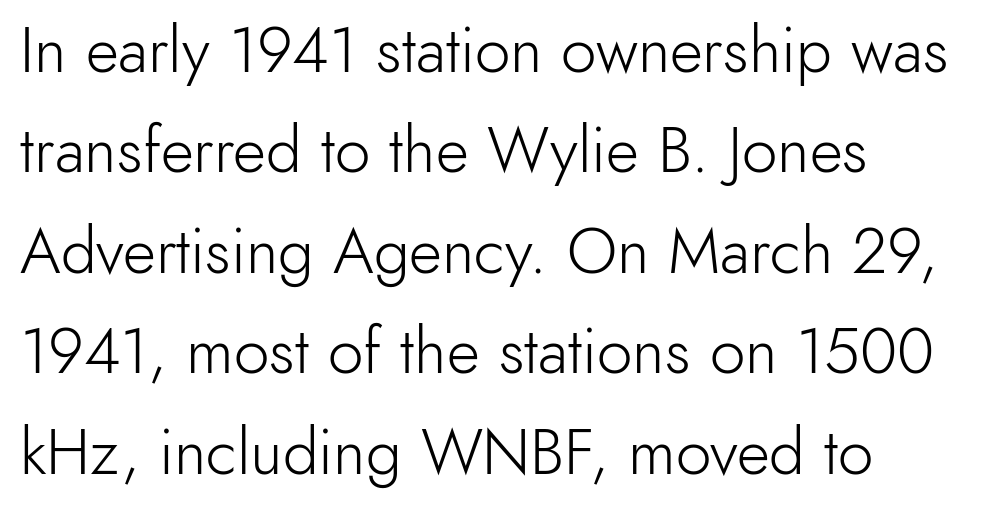
The image shows 64 px light sans-serif type, upright; set left-aligned, normal line spacing (1.57x), normal letter spacing, not underlined; a small x-height.
